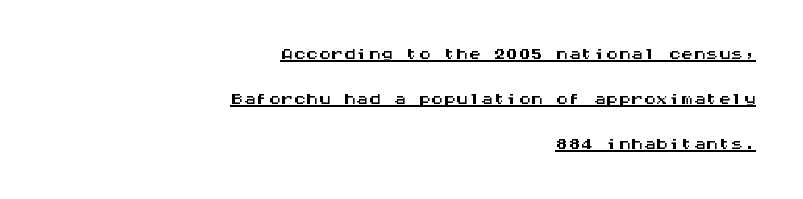
Underlined type. Alignment: flush right. Look at the tracking — it's just the regular setting, nothing added. Unlike italic type, these characters show no tilt at all.
